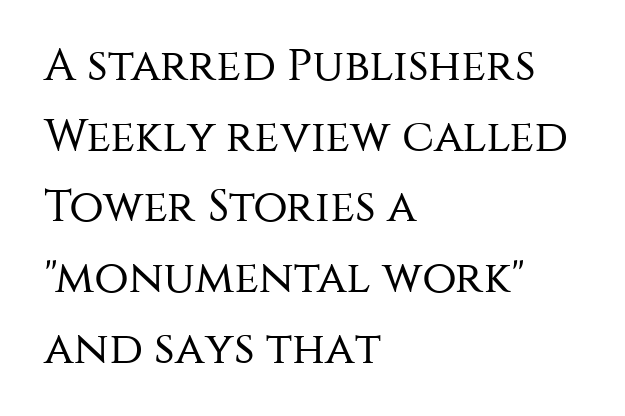
Compared with a centered layout, this one pins lines to the left instead. This sample uses a sans-serif face. The passage shown is not underscored anywhere. This block has exactly the height ordinary leading produces. Tall strokes in this sample are plumb rather than angled. No extra tracking has been applied to these lines.
